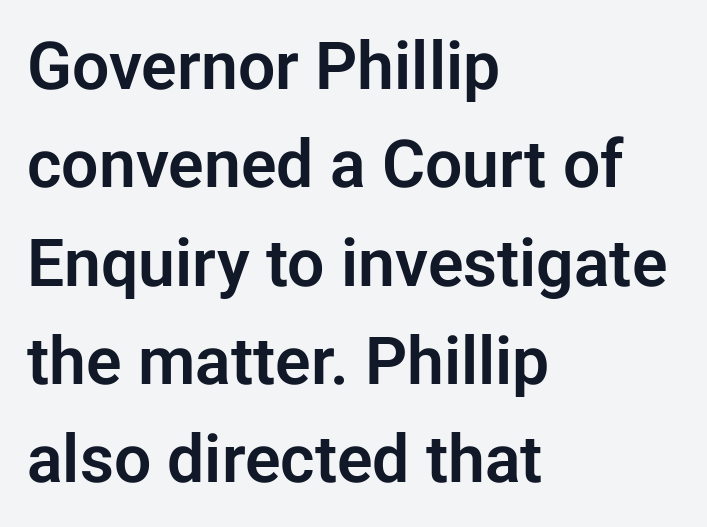
Q: Is the text italic (slanted)? A: No, it is upright.
Q: Is the typeface a serif or a sans-serif typeface? A: Sans-serif.
Q: Is the text underlined? A: No.
Q: How is the paragraph aligned? A: Left-aligned.
Q: Is the spacing between letters normal or unusually wide? A: Normal.
Q: Is the spacing between lines tight, normal or loose? A: Normal.
Q: Width (condensed, normal, or wide)? A: Normal.
Q: Stroke contrast? A: Low.
Q: x-height? A: Medium.
Q: Monospaced? A: No.
